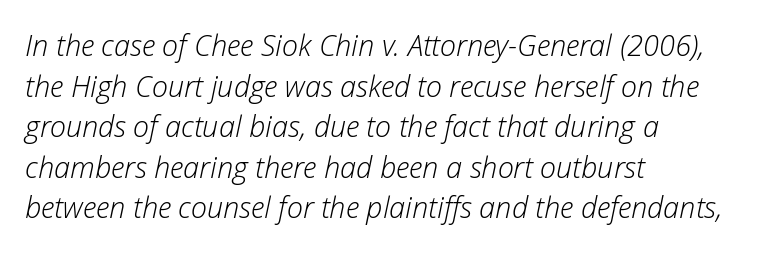
The image shows 29 px light type, italic (leaning right); set left-aligned, normal line spacing (1.4x), normal letter spacing, not underlined; low stroke contrast and a medium x-height.
